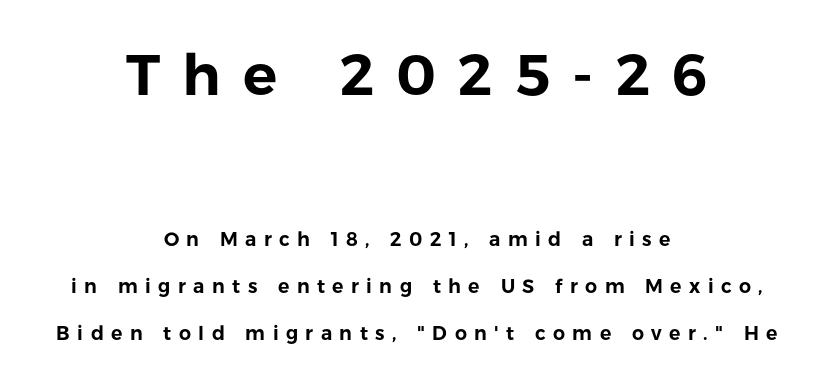
The glyphs are unaccompanied by any horizontal stroke below them. Scale decreases going downward across the two blocks. Reading down the block, each line starts at a different indent, mirrored at its end. Think of a printed novel: that variable character pitch is what you see here. The passage shown stacks its lines with a broad gap.
